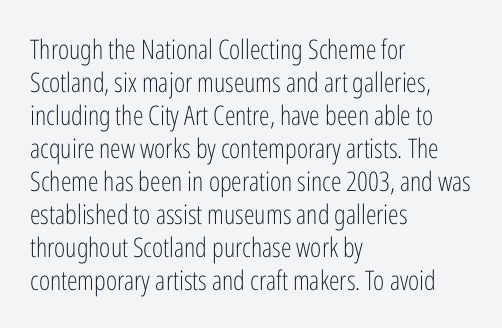
Q: Is the text bold? A: No.
Q: Is the text italic (slanted)? A: No, it is upright.
Q: Is the text underlined? A: No.
Q: How is the paragraph aligned? A: Left-aligned.
Q: Is the spacing between letters normal or unusually wide? A: Normal.
